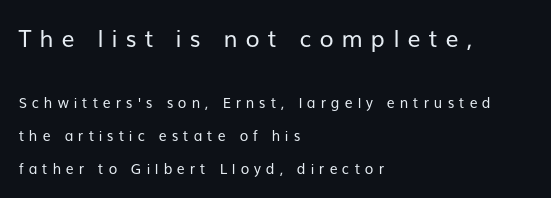
{"italic": "no", "bold": "no", "underline": "no", "align": "left", "line_spacing": "loose", "line_spacing_ratio": 2.34, "letter_spacing": "wide", "letter_spacing_em": 0.35, "larger_block": "first", "size_ratio": 1.64, "glyph_px": 23}
